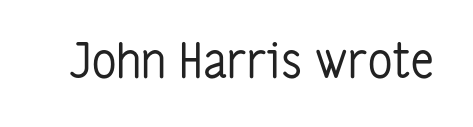
The image shows 48 px regular-weight, condensed sans-serif type, upright; set normal letter spacing, not underlined; low stroke contrast and a medium x-height.
